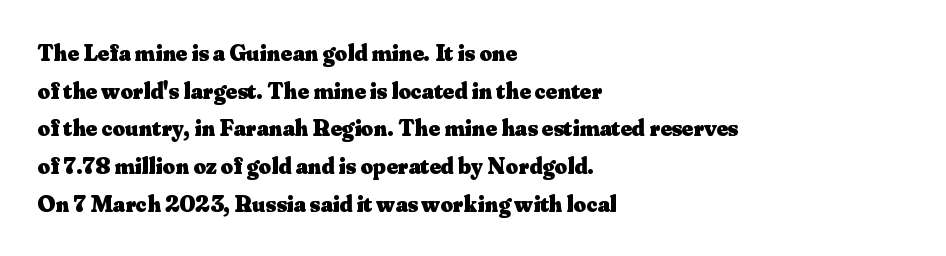
The image shows 24 px bold type, upright; set left-aligned, normal line spacing (1.57x), normal letter spacing, not underlined.
